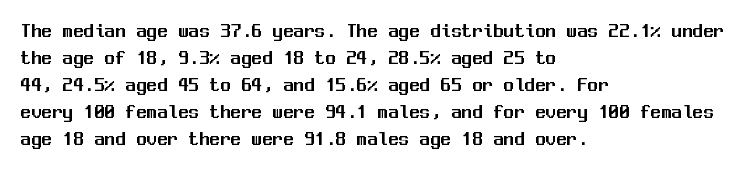
Q: Is the text italic (slanted)? A: No, it is upright.
Q: Is the text underlined? A: No.
Q: How is the paragraph aligned? A: Left-aligned.
Q: Is the spacing between letters normal or unusually wide? A: Normal.
Q: Is the spacing between lines tight, normal or loose? A: Normal.
